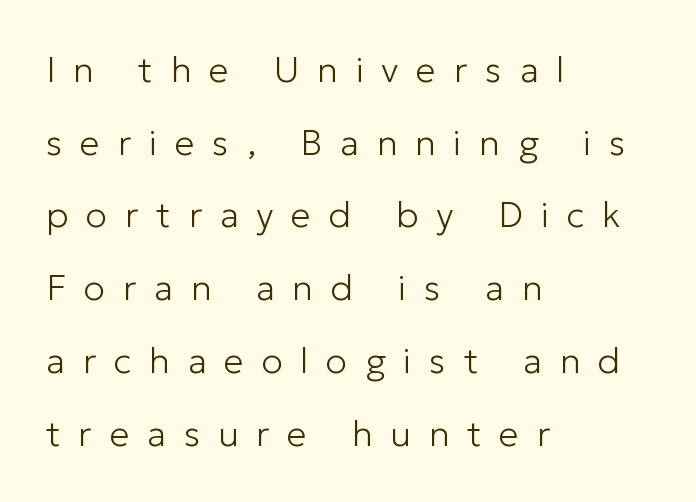
Q: Is the text bold? A: No.
Q: Is the text italic (slanted)? A: No, it is upright.
Q: Is the typeface a serif or a sans-serif typeface? A: Sans-serif.
Q: Is the text underlined? A: No.
Q: How is the paragraph aligned? A: Left-aligned.
Q: Is the spacing between letters normal or unusually wide? A: Unusually wide.
Q: Is the spacing between lines tight, normal or loose? A: Loose.
Q: Width (condensed, normal, or wide)? A: Normal.
Q: Stroke contrast? A: Low.
Q: x-height? A: Medium.
Q: Monospaced? A: No.
